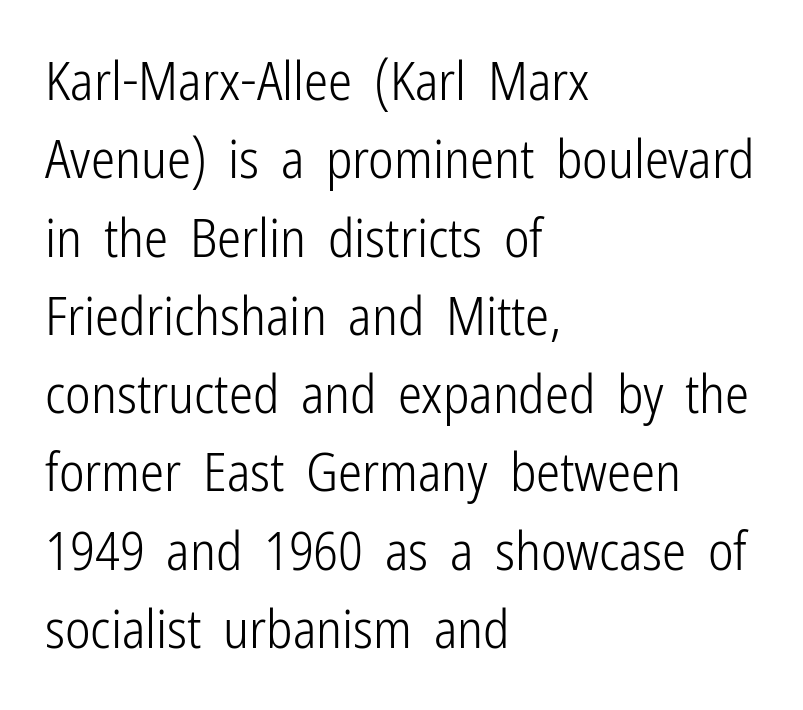
The zone under the glyphs is completely vacant. Look at the tracking — it's just the regular setting, nothing added. Notice how the passage keeps a crisp vertical edge on the left only. The letters carry no serifs — their stems end cleanly without finishing strokes.
